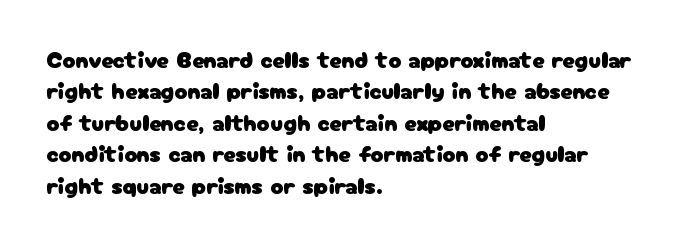
{"italic": "no", "underline": "no", "align": "left", "line_spacing": "normal", "line_spacing_ratio": 1.31, "letter_spacing": "normal", "letter_spacing_em": 0.0, "glyph_px": 24}
